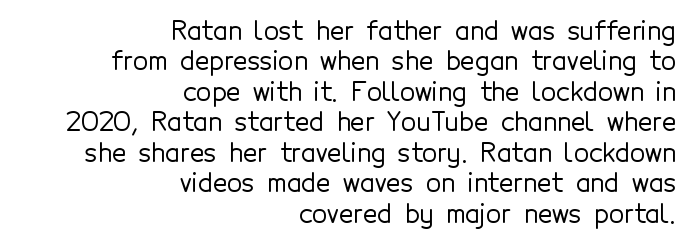
Q: Is the text italic (slanted)? A: No, it is upright.
Q: Is the text underlined? A: No.
Q: How is the paragraph aligned? A: Right-aligned.
Q: Is the spacing between letters normal or unusually wide? A: Normal.
